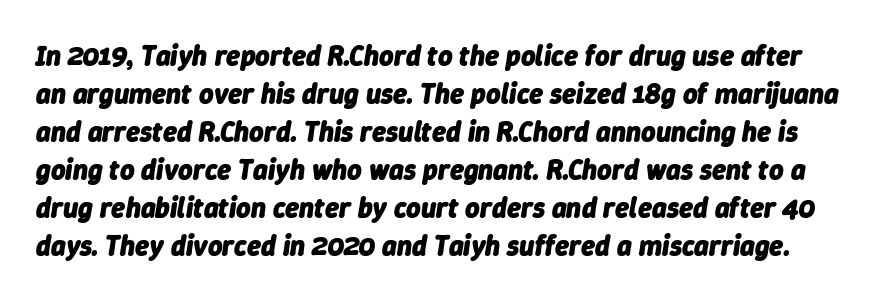
Characters follow at the spacing the type designer built in. Each row of text sits above clean, open space. Is there much room between lines? A standard amount, neither cramped nor airy. Pretty heavy lettering here — definitely bold.
